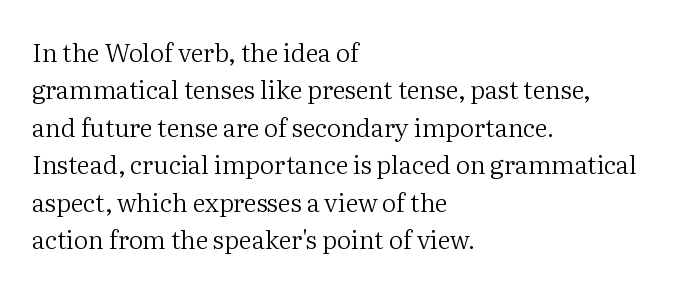
Q: Is the text bold? A: No.
Q: Is the text italic (slanted)? A: No, it is upright.
Q: Is the text underlined? A: No.
Q: How is the paragraph aligned? A: Left-aligned.
Q: Is the spacing between letters normal or unusually wide? A: Normal.
Q: Is the spacing between lines tight, normal or loose? A: Normal.
